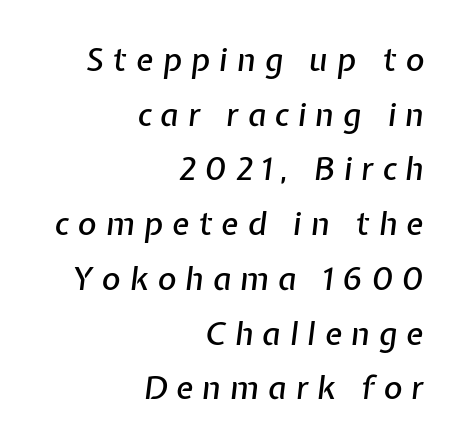
The image shows 32 px text type, italic (leaning right); set right-aligned, line spacing 1.71x, unusually wide letter spacing (+0.28 em), not underlined; low stroke contrast and a medium x-height.
